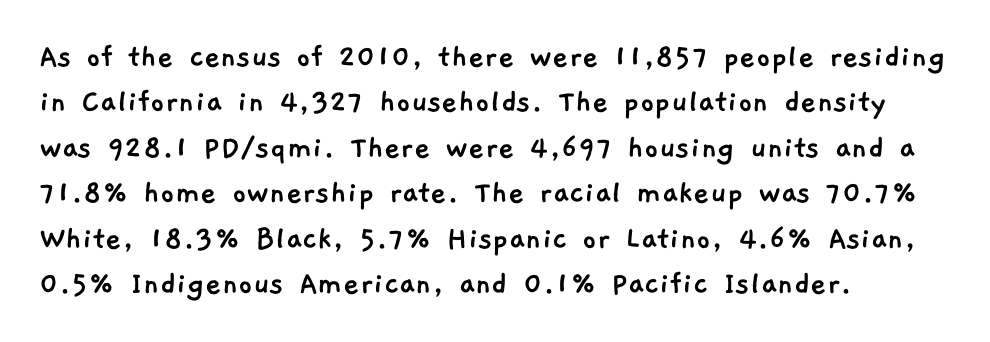
Unlike a traditional serif, this face leaves its strokes unadorned. Interline gaps are of average width in this sample. The paragraph shown leans on its left margin. Between one letter and the next there's only the usual sliver of space. The face used here is proportionally spaced, like ordinary book or web type.
